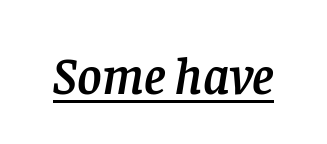
Q: Is the text italic (slanted)? A: Yes, it leans right by about 8 degrees.
Q: Is the typeface a serif or a sans-serif typeface? A: Serif.
Q: Is the text underlined? A: Yes.
Q: Is the spacing between letters normal or unusually wide? A: Normal.
Q: Width (condensed, normal, or wide)? A: Normal.
Q: Stroke contrast? A: Low.
Q: x-height? A: Large.
Q: Monospaced? A: No.
